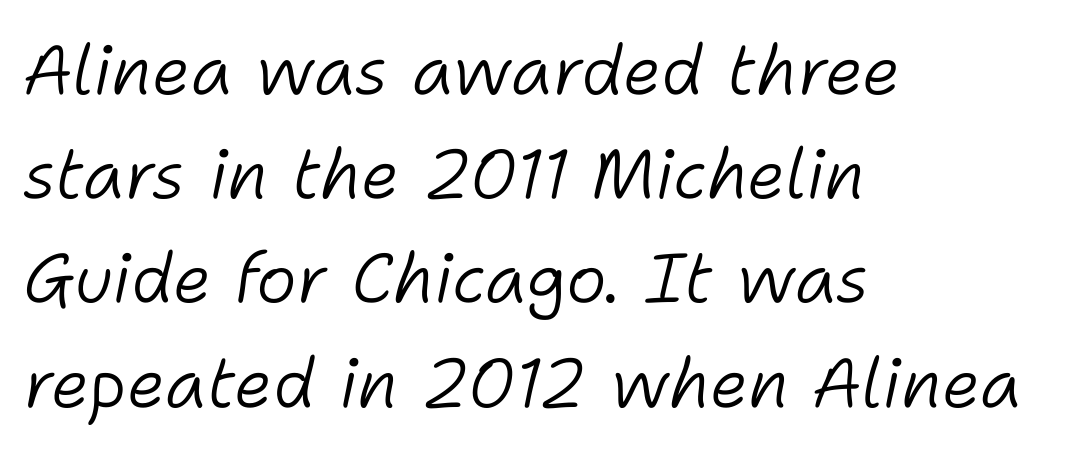
Q: Is the text bold? A: No.
Q: Is the text italic (slanted)? A: Yes, it leans right by about 11 degrees.
Q: Is the text underlined? A: No.
Q: How is the paragraph aligned? A: Left-aligned.
Q: Is the spacing between letters normal or unusually wide? A: Normal.
Q: Is the spacing between lines tight, normal or loose? A: Normal.
Q: Width (condensed, normal, or wide)? A: Normal.
Q: Stroke contrast? A: Low.
Q: x-height? A: Medium.
Q: Monospaced? A: No.
